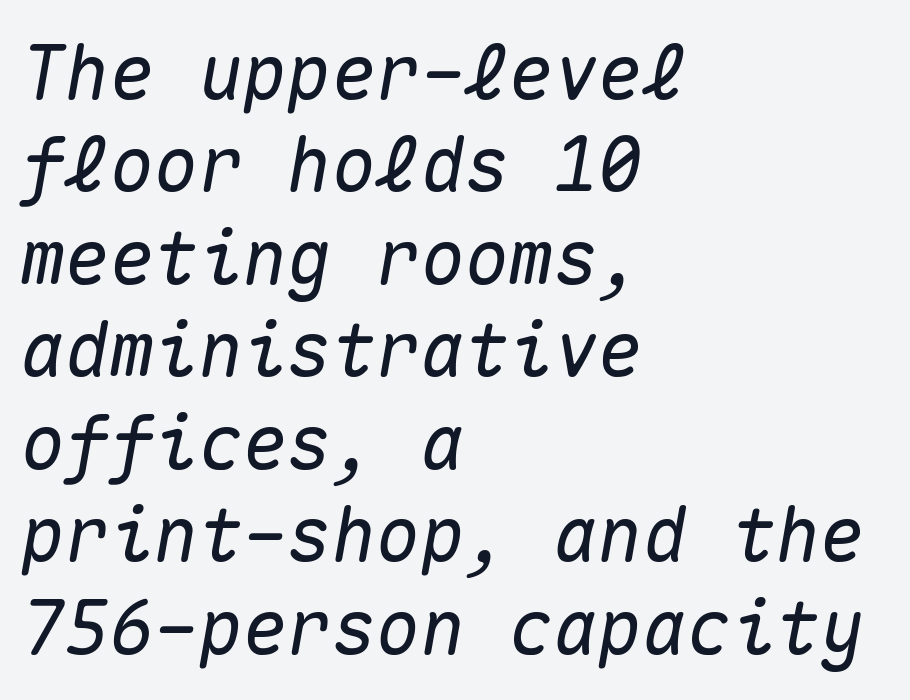
The rag falls on the right side of this text block. The line-height multiplier appears to be the usual default. Inter-character spacing is left at the font's built-in metrics. This sample has the even, mechanical cadence of fixed-width lettering. Looking at the ascenders, they clearly lean. Any mark beneath the type? The region is blank.
